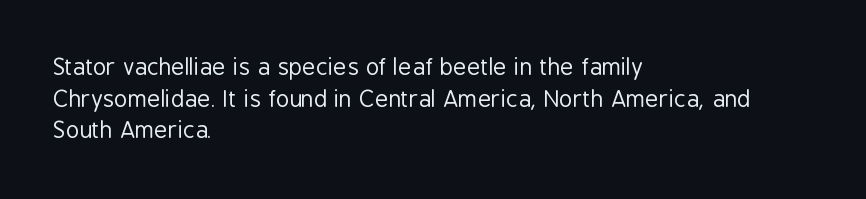
A roman cut, with each character standing at attention. Line spacing here is normal. The text block is weighted toward the left margin, trailing off unevenly rightward. Lines of text with bare space underneath. Nothing unusual about the tracking: characters are spaced as the font intends. A quiet, ordinary-to-light weight characterises the typeface.
